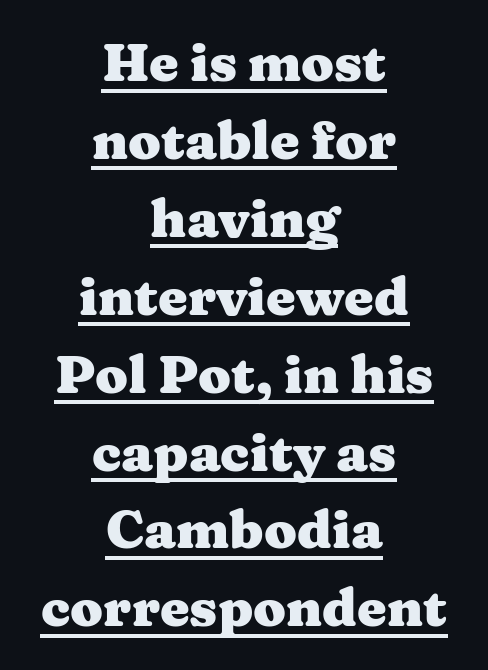
{"serif": "yes", "italic": "no", "bold": "yes", "weight": "heavy", "width": "wide", "stroke_contrast": "medium", "x_height": "medium", "monospaced": "no", "underline": "yes", "align": "center", "line_spacing": "normal", "line_spacing_ratio": 1.47, "letter_spacing": "normal", "letter_spacing_em": 0.0, "glyph_px": 53}
